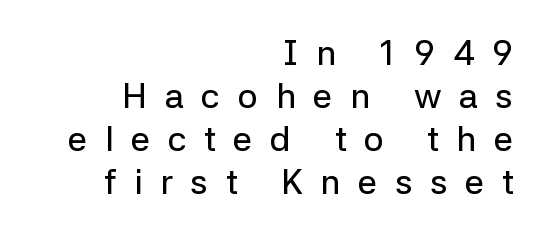
The string is rendered with underlining switched off. Characters remain perfectly vertical along every line. The rendering inserts visible extra space after every character. The text was rendered using a sans face with plain stroke endings.
